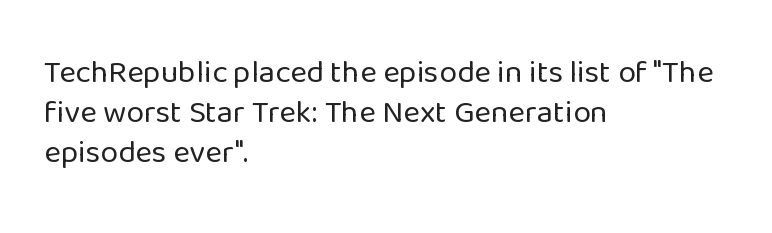
Q: Is the text bold? A: No.
Q: Is the text italic (slanted)? A: No, it is upright.
Q: Is the typeface a serif or a sans-serif typeface? A: Sans-serif.
Q: Is the text underlined? A: No.
Q: How is the paragraph aligned? A: Left-aligned.
Q: Is the spacing between letters normal or unusually wide? A: Normal.
Q: Is the spacing between lines tight, normal or loose? A: Normal.
Q: Width (condensed, normal, or wide)? A: Normal.
Q: Stroke contrast? A: Low.
Q: x-height? A: Medium.
Q: Monospaced? A: No.
